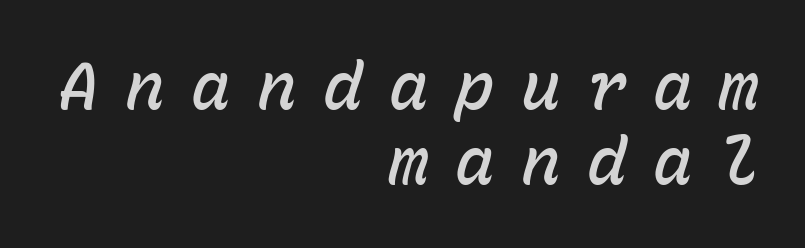
The typography opts for an oblique posture over an upright one. The zone under the glyphs is completely vacant. Someone cranked the tracking dial way up on this one. Baseline-to-baseline distance is barely more than the letter height.
